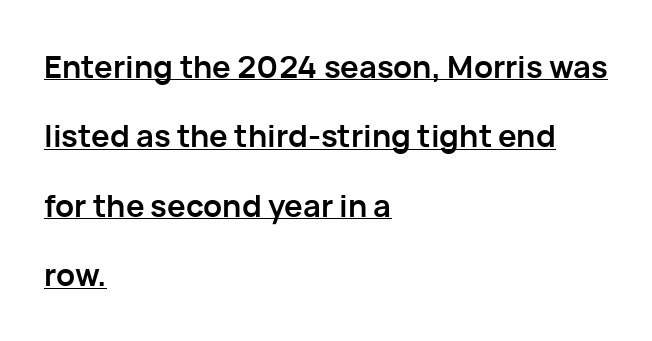
Q: Is the text bold? A: Yes.
Q: Is the text italic (slanted)? A: No, it is upright.
Q: Is the typeface a serif or a sans-serif typeface? A: Sans-serif.
Q: Is the text underlined? A: Yes.
Q: How is the paragraph aligned? A: Left-aligned.
Q: Is the spacing between letters normal or unusually wide? A: Normal.
Q: Is the spacing between lines tight, normal or loose? A: Loose.
Q: Width (condensed, normal, or wide)? A: Normal.
Q: Stroke contrast? A: Low.
Q: x-height? A: Medium.
Q: Monospaced? A: No.
